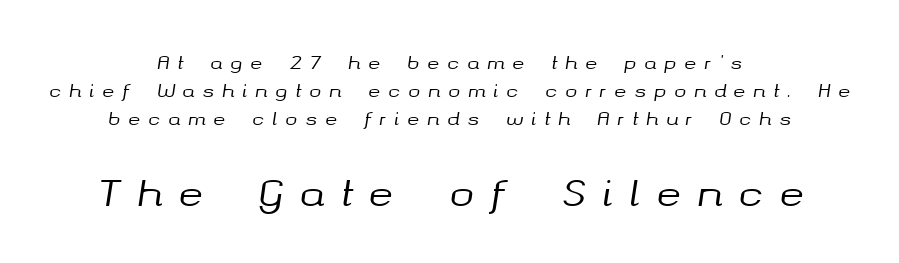
Q: Is the text italic (slanted)? A: Yes, it leans right by about 8 degrees.
Q: Is the text underlined? A: No.
Q: How is the paragraph aligned? A: Centered.
Q: Is the spacing between letters normal or unusually wide? A: Unusually wide.
Q: Is the spacing between lines tight, normal or loose? A: Normal.
Q: Which block of text is set in a larger size, the first (top) or the second (bottom)? A: The second (bottom) one.
Q: Width (condensed, normal, or wide)? A: Normal.
Q: Stroke contrast? A: Medium.
Q: x-height? A: Medium.
Q: Monospaced? A: No.
